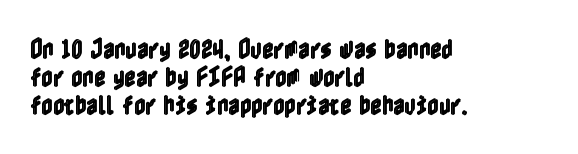
{"italic": "no", "underline": "no", "align": "left", "line_spacing": "normal", "line_spacing_ratio": 1.28, "letter_spacing": "normal", "letter_spacing_em": 0.0, "glyph_px": 22}
